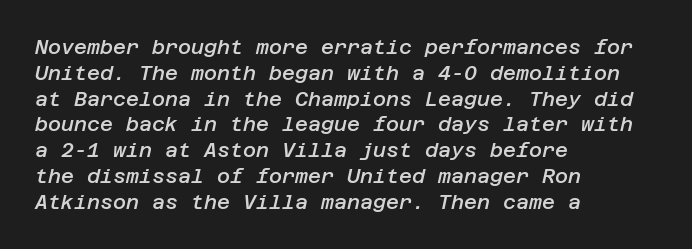
Q: Is the text bold? A: Semi-bold.
Q: Is the text italic (slanted)? A: Yes, it leans right by about 12 degrees.
Q: Is the text underlined? A: No.
Q: How is the paragraph aligned? A: Left-aligned.
Q: Is the spacing between letters normal or unusually wide? A: Normal.
Q: Is the spacing between lines tight, normal or loose? A: Normal.
